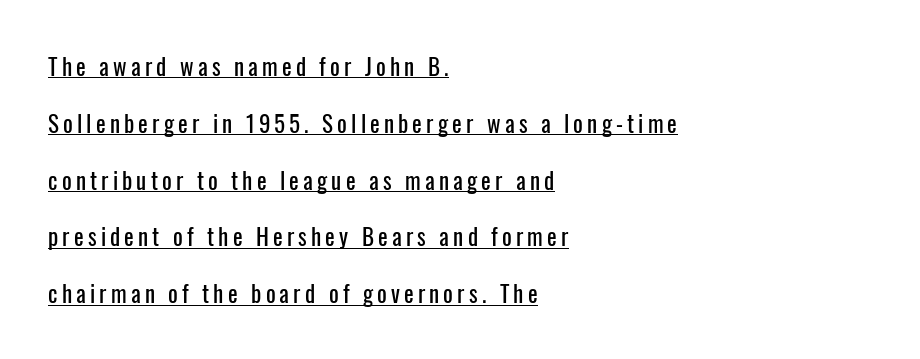
Q: Is the text italic (slanted)? A: No, it is upright.
Q: Is the text underlined? A: Yes.
Q: How is the paragraph aligned? A: Left-aligned.
Q: Is the spacing between lines tight, normal or loose? A: Loose.
